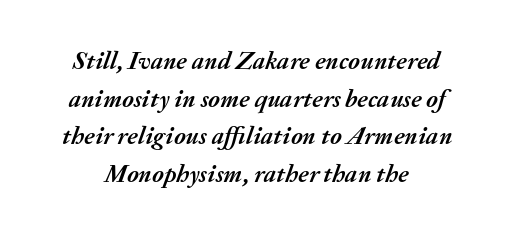
{"italic": "yes", "lean": "right", "slant_degrees": 20, "bold": "yes", "underline": "no", "align": "center", "line_spacing": "normal", "line_spacing_ratio": 1.51, "letter_spacing": "normal", "letter_spacing_em": 0.0, "glyph_px": 25}
